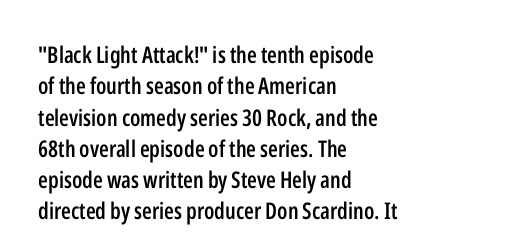
The image shows 23 px text type, upright; set left-aligned, normal line spacing (1.36x), normal letter spacing, not underlined.
